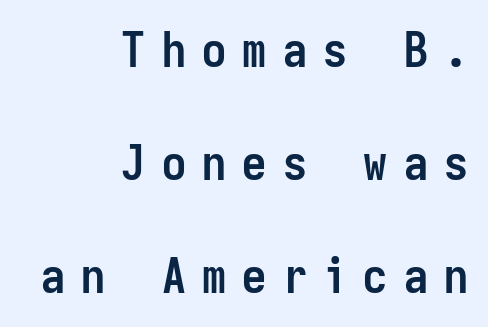
{"serif": "no", "italic": "no", "bold": "yes", "weight": "semibold", "width": "condensed", "stroke_contrast": "low", "x_height": "medium", "monospaced": "yes", "underline": "no", "align": "right", "line_spacing": "loose", "line_spacing_ratio": 2.35, "letter_spacing": "wide", "letter_spacing_em": 0.34, "glyph_px": 48}
